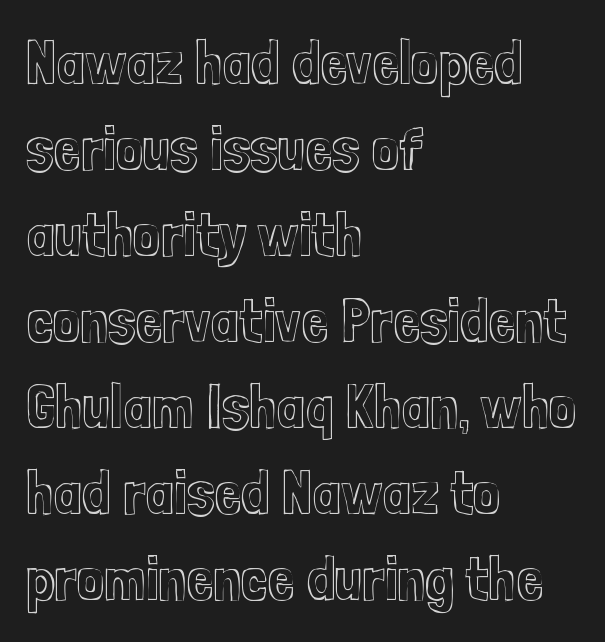
Letters rest on an invisible, unmarked baseline. Ascenders rise straight up at ninety degrees. The ragged edge is on the right, which tells us the setting is flush left. Reading down the column, the eye jumps a familiar distance to each next line.
